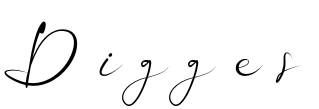
The letters carry no serifs — their stems end cleanly without finishing strokes. You could not count columns in this text — the font is proportionally spaced. Underline: absent. Compared with typical body copy, the letter spacing here is much looser.
